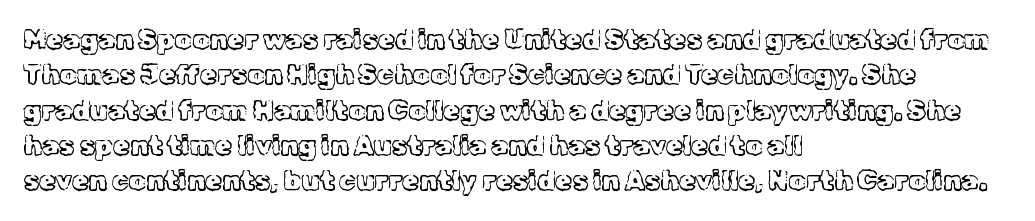
{"italic": "no", "bold": "no", "underline": "no", "align": "left", "line_spacing": "normal", "line_spacing_ratio": 1.31, "letter_spacing": "normal", "letter_spacing_em": 0.0, "glyph_px": 27}
